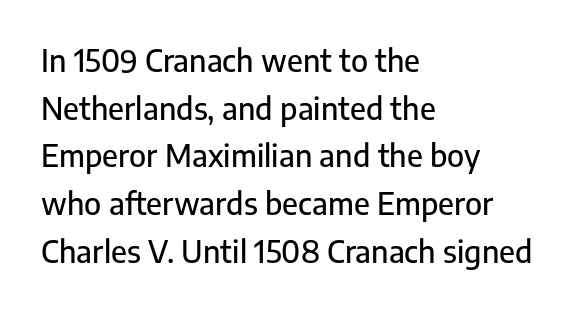
The letterforms sit shoulder to shoulder at normal distance. This is roman type, the default non-slanted kind. Stroke terminals: plain, sans-serif. This block has exactly the height ordinary leading produces. The passage shown is not underscored anywhere. A typesetter would call this proportional, since set widths differ per character.
